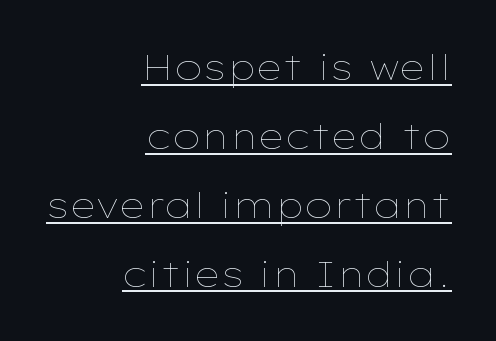
Q: Is the text bold? A: No.
Q: Is the text italic (slanted)? A: No, it is upright.
Q: Is the text underlined? A: Yes.
Q: How is the paragraph aligned? A: Right-aligned.
Q: Is the spacing between letters normal or unusually wide? A: Normal.
Q: Is the spacing between lines tight, normal or loose? A: Loose.
Q: Width (condensed, normal, or wide)? A: Wide.
Q: Stroke contrast? A: Low.
Q: x-height? A: Medium.
Q: Monospaced? A: No.
